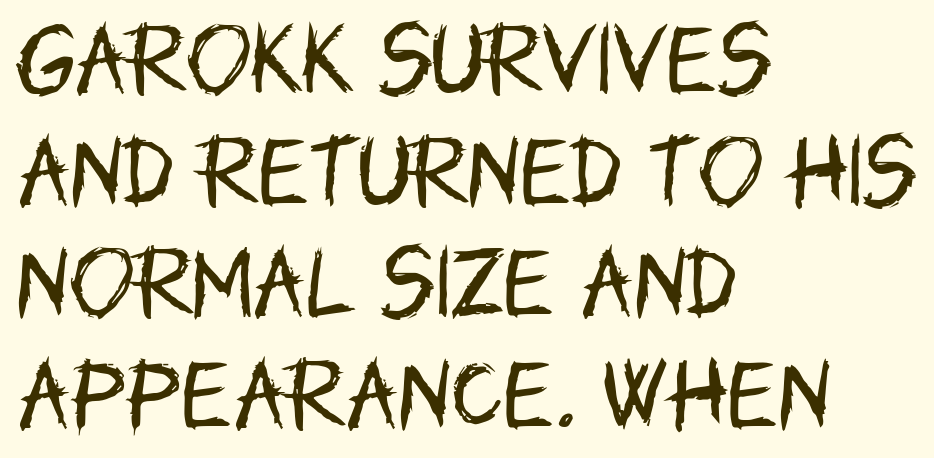
The image shows 78 px regular-weight, condensed sans-serif type, upright; set left-aligned, normal line spacing (1.43x), normal letter spacing, not underlined; low stroke contrast and a large x-height.
